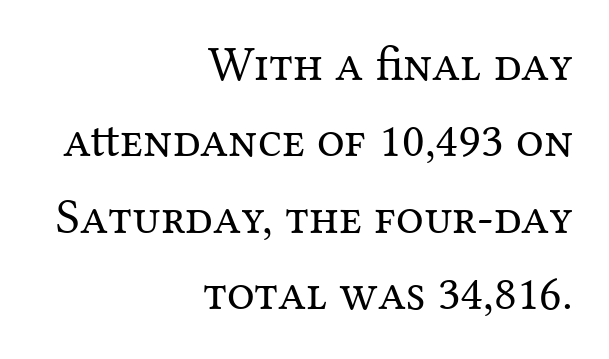
A bare baseline throughout the passage. Stroke thickness stays within the range of a standard reading face or lighter. Alignment: flush right. Think of a printed novel: that variable character pitch is what you see here.
